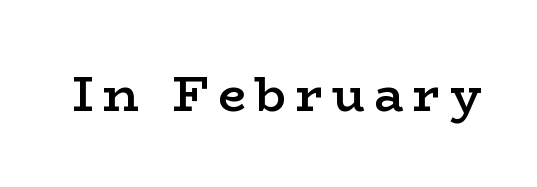
{"serif": "yes", "italic": "no", "bold": "semi", "weight": "semibold", "width": "wide", "stroke_contrast": "low", "x_height": "medium", "monospaced": "no", "underline": "no", "glyph_px": 49}
